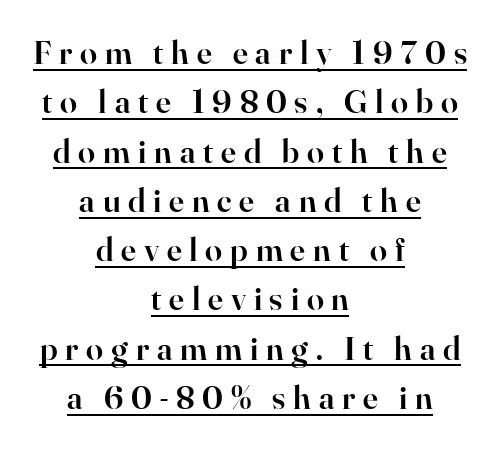
The image shows 34 px semibold serif type, upright; set centered, normal line spacing (1.45x), unusually wide letter spacing (+0.23 em), underlined; high stroke contrast and a small x-height.
